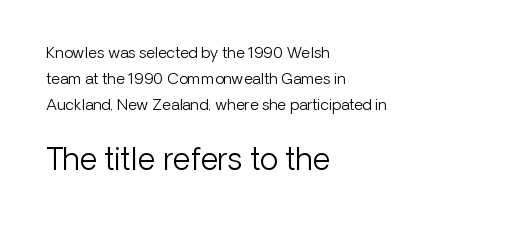
You could not count columns in this text — the font is proportionally spaced. Is the lower block the larger one? Yes — the lower block carries the bigger type. The typesetting does not lean heavy: it is not bold. Teacher's note: observe the even left margin — that is flush-left alignment. The strip under each line holds only bare page.
